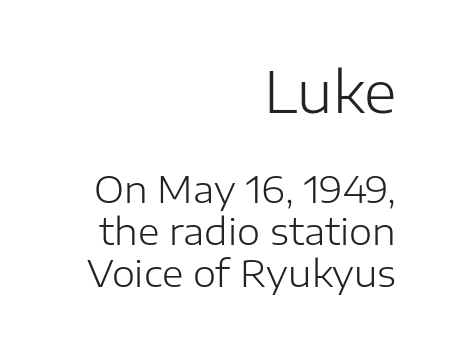
The image shows 56 px light sans-serif type, upright; set right-aligned, tight line spacing (1.14x), normal letter spacing, not underlined; the first (top) block is 1.51x larger; low stroke contrast and a medium x-height.
